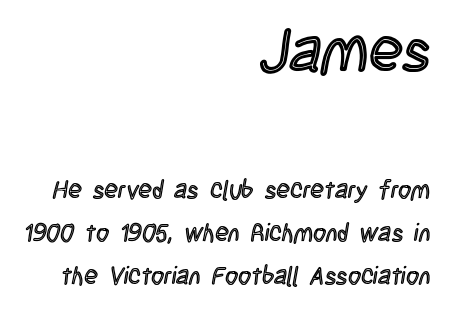
The block sitting higher on the canvas is the one with enlarged characters. Each line ends at the same right margin while the left side varies. Each word holds together tightly as a unit, with standard inter-letter gaps. The rendering uses natural spacing where letterforms have individual widths.
